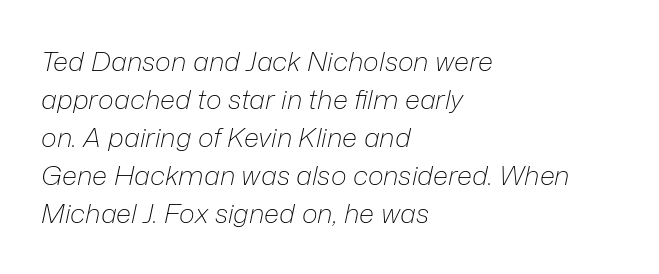
{"italic": "yes", "lean": "right", "slant_degrees": 12, "bold": "no", "underline": "no", "align": "left", "line_spacing": "normal", "line_spacing_ratio": 1.41, "letter_spacing": "normal", "letter_spacing_em": 0.0, "glyph_px": 27}
